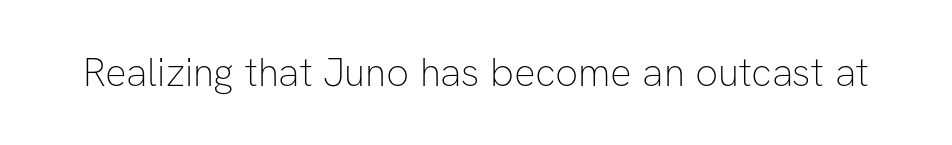
Q: Is the text bold? A: No.
Q: Is the text italic (slanted)? A: No, it is upright.
Q: Is the typeface a serif or a sans-serif typeface? A: Sans-serif.
Q: Is the text underlined? A: No.
Q: Is the spacing between letters normal or unusually wide? A: Normal.
Q: Width (condensed, normal, or wide)? A: Normal.
Q: Stroke contrast? A: Low.
Q: x-height? A: Medium.
Q: Monospaced? A: No.
